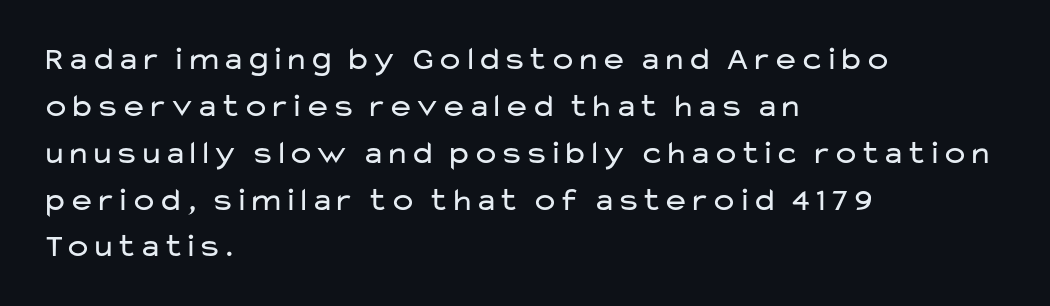
The image shows 33 px regular-weight, wide sans-serif type, upright; set left-aligned, normal line spacing (1.42x), normal letter spacing, not underlined; low stroke contrast and a medium x-height.
